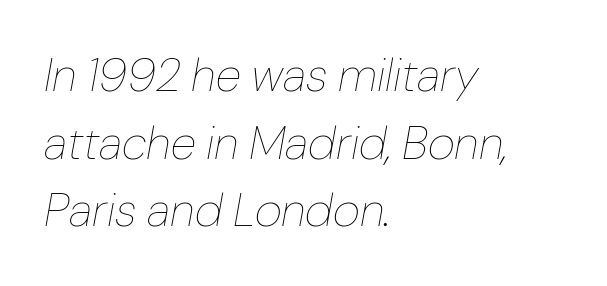
The image shows 47 px thin type, italic (leaning right); set left-aligned, normal line spacing (1.44x), normal letter spacing, not underlined; low stroke contrast and a medium x-height.
